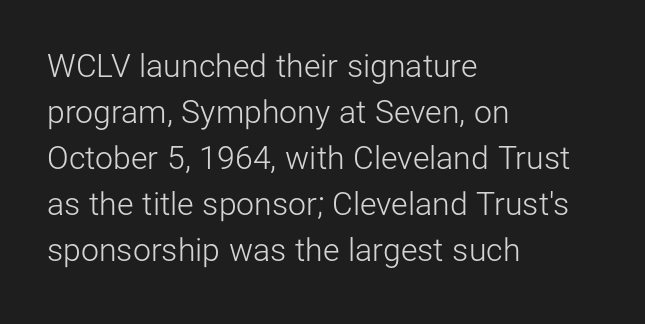
Q: Is the text bold? A: No.
Q: Is the text italic (slanted)? A: No, it is upright.
Q: Is the typeface a serif or a sans-serif typeface? A: Sans-serif.
Q: Is the text underlined? A: No.
Q: How is the paragraph aligned? A: Left-aligned.
Q: Is the spacing between letters normal or unusually wide? A: Normal.
Q: Is the spacing between lines tight, normal or loose? A: Normal.
Q: Width (condensed, normal, or wide)? A: Normal.
Q: Stroke contrast? A: Low.
Q: x-height? A: Medium.
Q: Monospaced? A: No.
